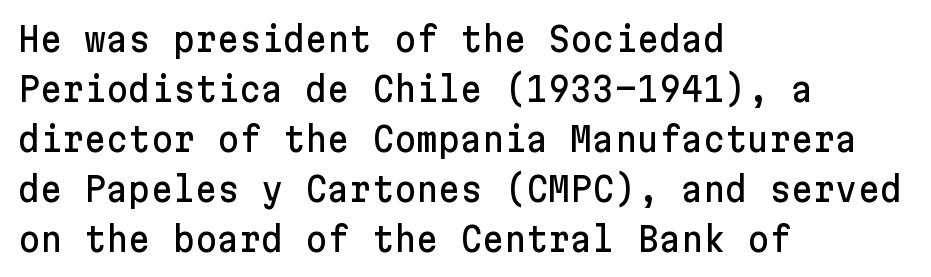
Nothing unusual about the tracking: characters are spaced as the font intends. This rendering features lettering with no underline. In terms of letterform style, serifs are entirely absent. The setting favours the left margin, as ordinary paragraphs usually do. Nope, not italic — everything's standing straight. Does the leading feel generous? No, just average.
